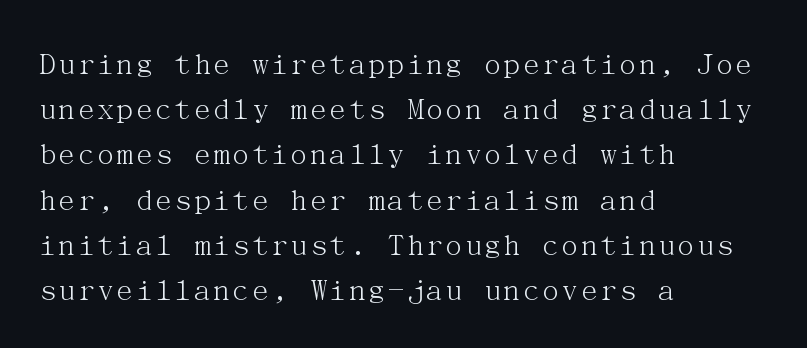
The rows are spaced the way most documents space them. Posture: vertical. Tracking here is standard; glyphs follow each other at the usual distance. The paragraph has a hard left edge and a soft right edge. This rendering employs a face with finishing strokes, i.e., a serif.
